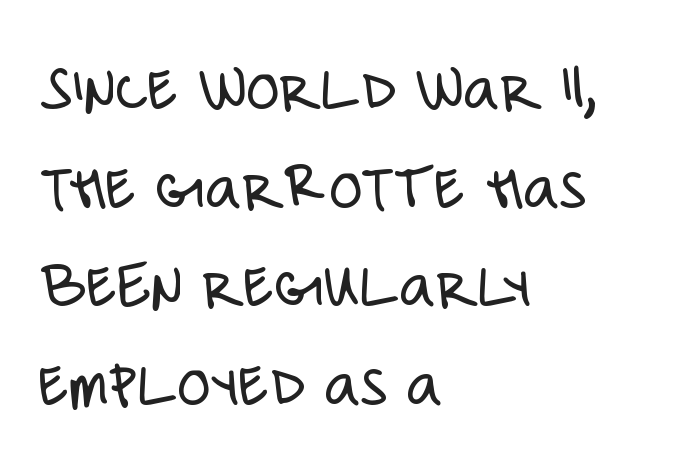
Students, observe: this is what conventionally led text looks like. Notice how the stems are strictly vertical — no italics here. Just letters on the line, the space beneath them empty. The passage shown is not bold in any degree. The passage shown is typeset with a sans-serif family. The rendering uses natural spacing where letterforms have individual widths.
